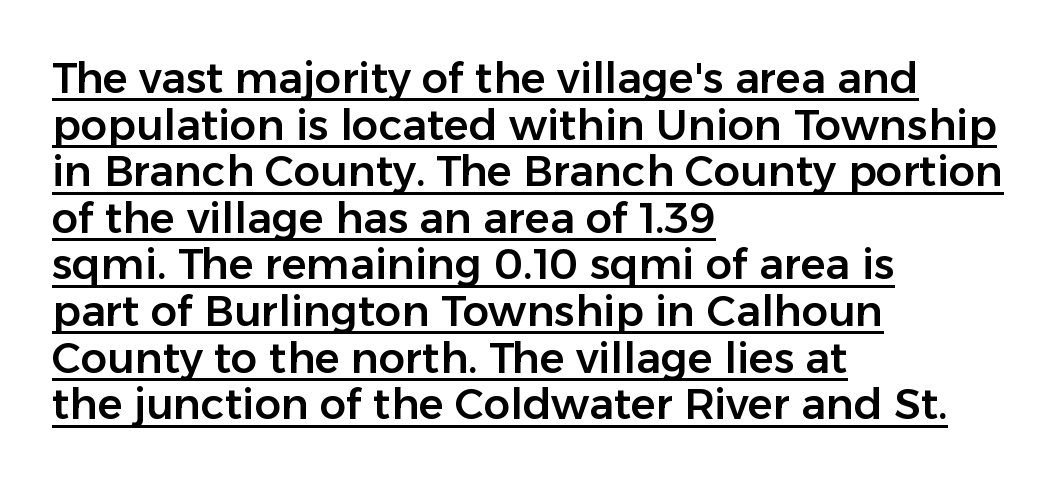
{"serif": "no", "italic": "no", "width": "normal", "stroke_contrast": "low", "x_height": "medium", "monospaced": "no", "underline": "yes", "align": "left", "line_spacing": "tight", "line_spacing_ratio": 1.11, "letter_spacing": "normal", "letter_spacing_em": 0.0, "glyph_px": 42}
